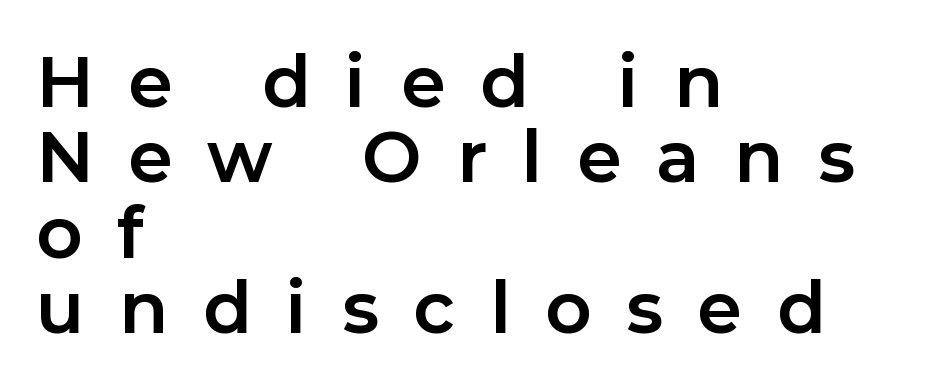
{"serif": "no", "italic": "no", "bold": "yes", "weight": "bold", "width": "normal", "stroke_contrast": "low", "x_height": "medium", "monospaced": "no", "underline": "no", "align": "left", "line_spacing": "tight", "line_spacing_ratio": 1.06, "letter_spacing": "wide", "letter_spacing_em": 0.49, "glyph_px": 71}
